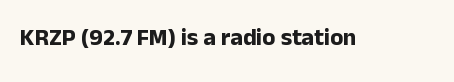
{"italic": "no", "bold": "yes", "underline": "no", "letter_spacing": "normal", "letter_spacing_em": 0.0, "glyph_px": 24}
